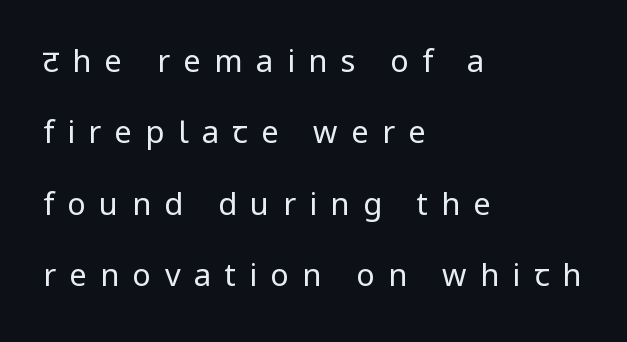
{"serif": "no", "italic": "no", "bold": "no", "weight": "regular", "width": "normal", "stroke_contrast": "low", "x_height": "medium", "monospaced": "no", "underline": "no", "align": "left", "line_spacing": "loose", "line_spacing_ratio": 2.3, "letter_spacing": "wide", "letter_spacing_em": 0.43, "glyph_px": 31}
